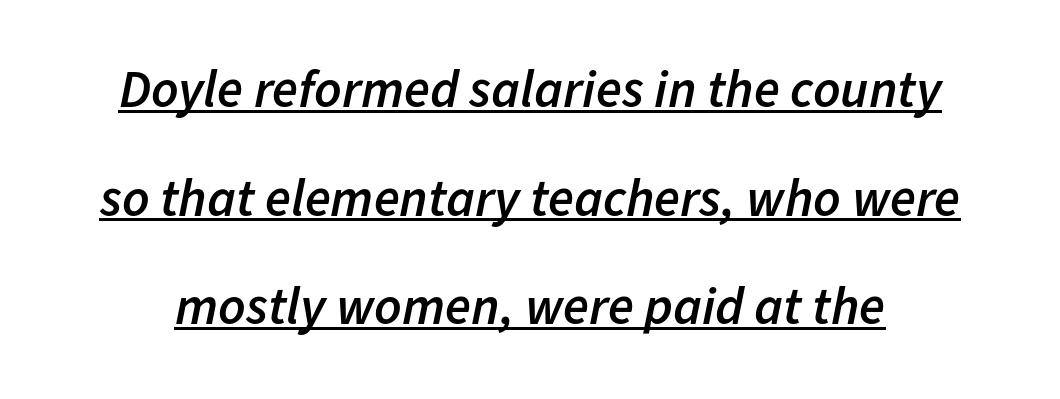
The image shows 53 px semibold type, italic (leaning right); set loose line spacing (2.05x), normal letter spacing, underlined; low stroke contrast and a medium x-height.
